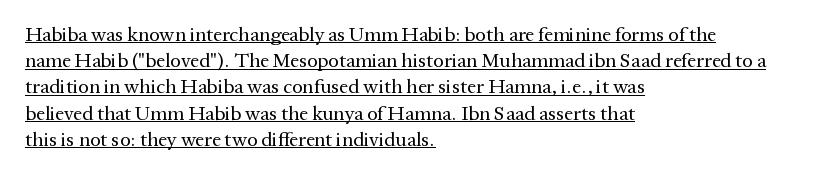
The image shows 20 px text type, upright; set left-aligned, normal line spacing (1.31x), normal letter spacing, underlined.
